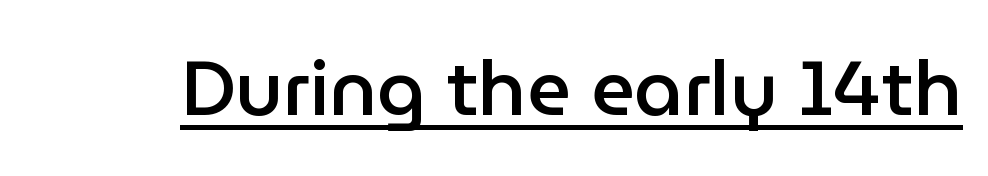
No italicization has been applied; the sample stays upright. The words here are underlined. Does the weight exceed regular? Yes, but only to semibold. Tracking value appears to be zero — textbook default spacing.
